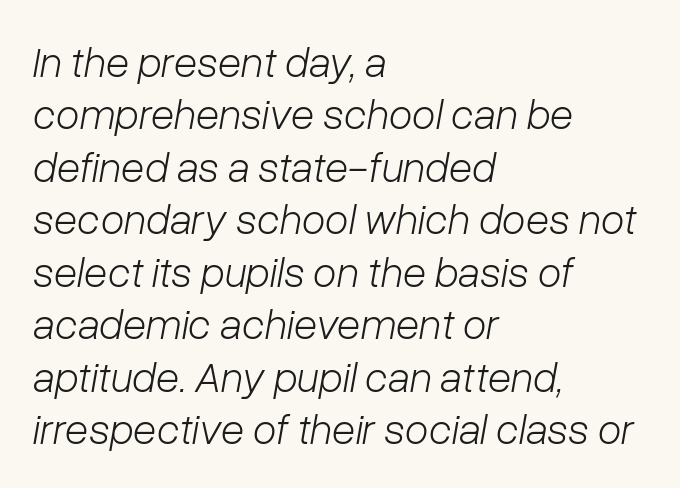
{"italic": "yes", "lean": "right", "slant_degrees": 10, "bold": "no", "weight": "light", "width": "normal", "stroke_contrast": "low", "x_height": "medium", "monospaced": "no", "underline": "no", "align": "left", "line_spacing_ratio": 1.22, "letter_spacing": "normal", "letter_spacing_em": 0.0, "glyph_px": 43}
